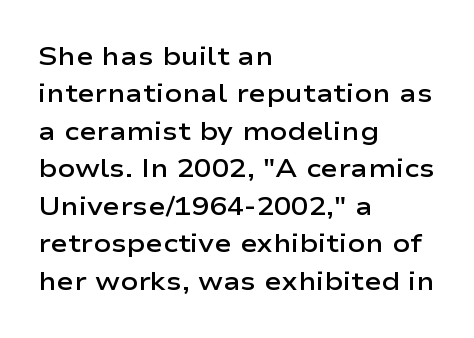
{"italic": "no", "bold": "semi", "underline": "no", "align": "left", "line_spacing": "normal", "line_spacing_ratio": 1.44, "letter_spacing": "normal", "letter_spacing_em": 0.0, "glyph_px": 26}
